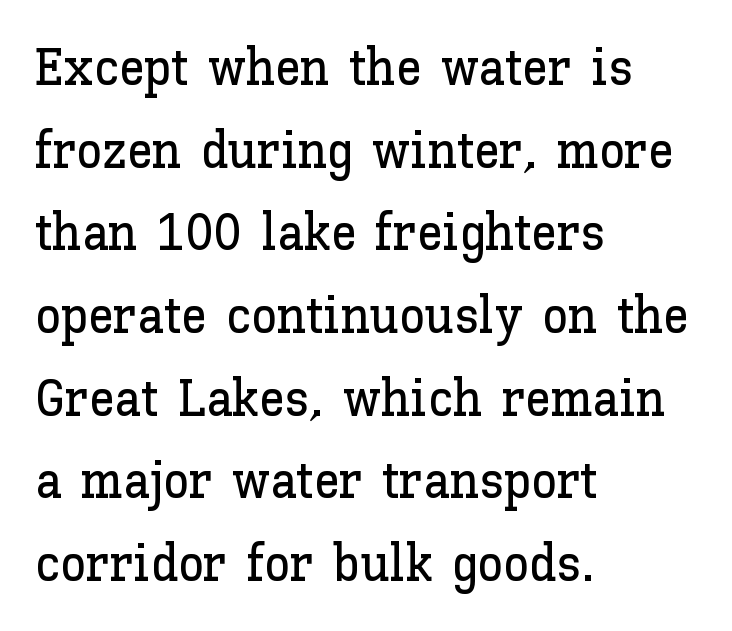
The image shows 52 px text type, upright; set left-aligned, normal line spacing (1.59x), normal letter spacing, not underlined; low stroke contrast and a medium x-height.
